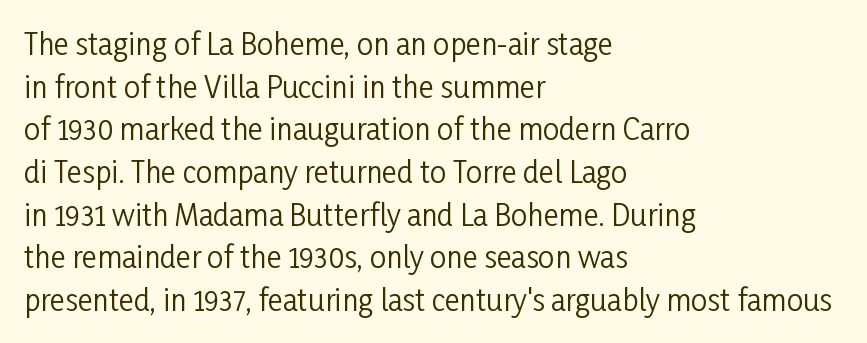
Nothing sits at the stroke ends, so this counts as sans-serif. Any mark beneath the type? The region is blank. Standard letterfit; no display-style spreading of the glyphs. No italicization has been applied; the sample stays upright. The ragged edge is on the right, which tells us the setting is flush left.
